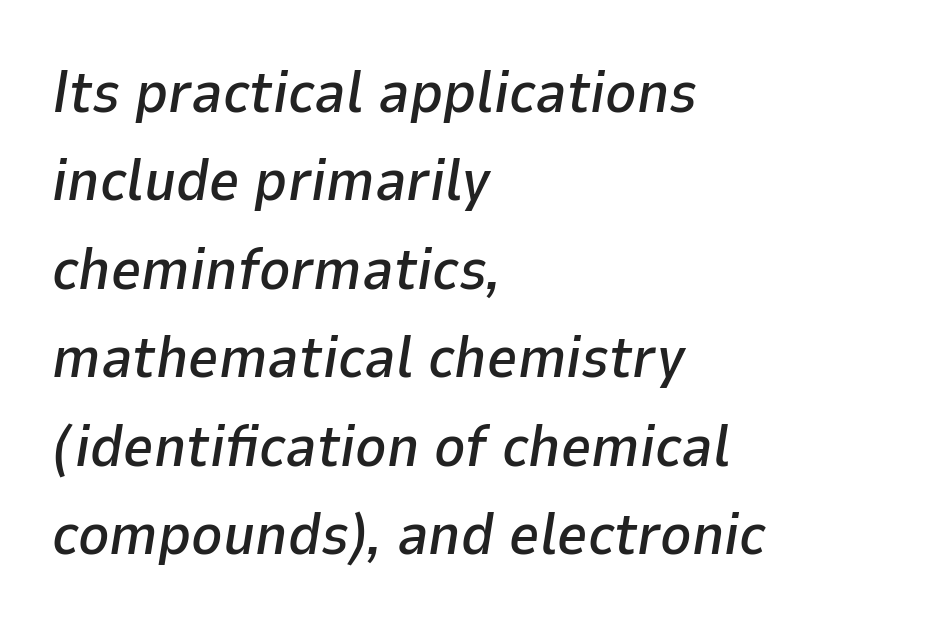
{"italic": "yes", "lean": "right", "slant_degrees": 9, "width": "normal", "stroke_contrast": "low", "x_height": "medium", "monospaced": "no", "underline": "no", "align": "left", "line_spacing": "normal", "line_spacing_ratio": 1.5, "letter_spacing": "normal", "letter_spacing_em": 0.0, "glyph_px": 59}
